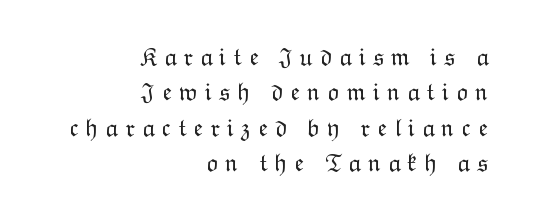
The image shows 25 px text type, upright; set right-aligned, normal line spacing (1.42x), unusually wide letter spacing (+0.28 em), not underlined.
